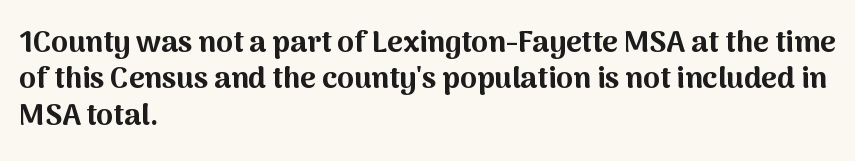
The image shows 30 px bold sans-serif type, upright; set left-aligned, line spacing 1.21x, normal letter spacing, not underlined; medium stroke contrast and a medium x-height.
